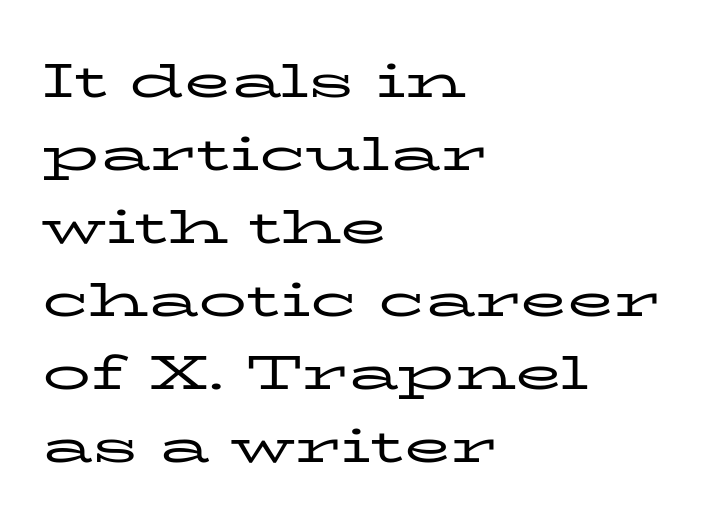
Q: Is the text bold? A: No.
Q: Is the text italic (slanted)? A: No, it is upright.
Q: Is the typeface a serif or a sans-serif typeface? A: Serif.
Q: Is the text underlined? A: No.
Q: How is the paragraph aligned? A: Left-aligned.
Q: Is the spacing between letters normal or unusually wide? A: Normal.
Q: Is the spacing between lines tight, normal or loose? A: Normal.
Q: Width (condensed, normal, or wide)? A: Wide.
Q: Stroke contrast? A: Low.
Q: x-height? A: Medium.
Q: Monospaced? A: No.
